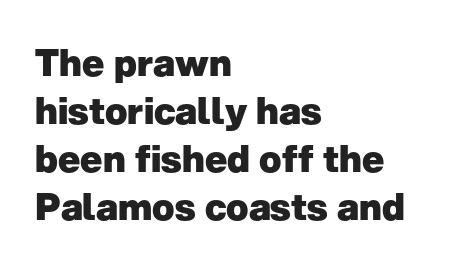
{"serif": "no", "italic": "no", "bold": "yes", "weight": "heavy", "width": "normal", "stroke_contrast": "low", "x_height": "medium", "monospaced": "no", "underline": "no", "align": "left", "line_spacing": "normal", "line_spacing_ratio": 1.3, "letter_spacing": "normal", "letter_spacing_em": 0.0, "glyph_px": 37}
